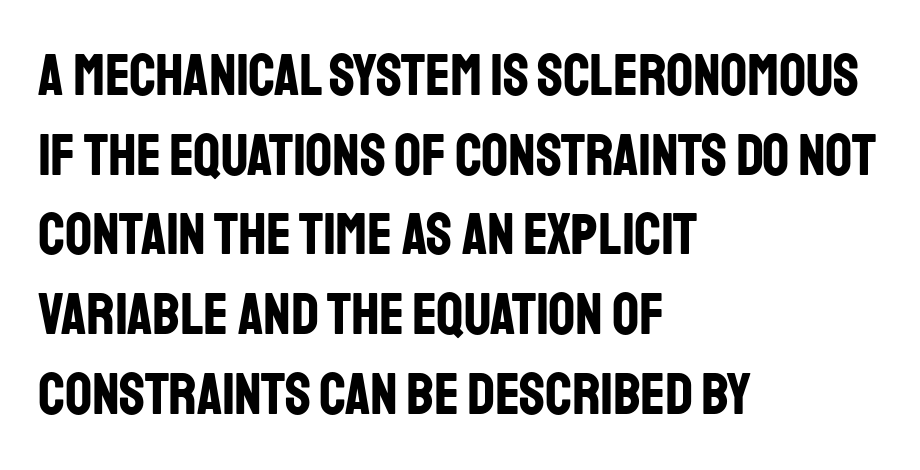
Q: Is the text bold? A: Yes.
Q: Is the text italic (slanted)? A: No, it is upright.
Q: Is the typeface a serif or a sans-serif typeface? A: Sans-serif.
Q: Is the text underlined? A: No.
Q: How is the paragraph aligned? A: Left-aligned.
Q: Is the spacing between letters normal or unusually wide? A: Normal.
Q: Is the spacing between lines tight, normal or loose? A: Normal.
Q: Width (condensed, normal, or wide)? A: Condensed.
Q: Stroke contrast? A: Low.
Q: x-height? A: Large.
Q: Monospaced? A: No.
